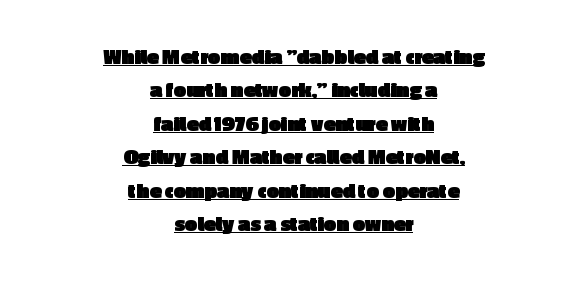
{"italic": "no", "bold": "yes", "underline": "yes", "align": "center", "line_spacing": "normal", "line_spacing_ratio": 1.52, "letter_spacing": "normal", "letter_spacing_em": 0.0, "glyph_px": 22}
